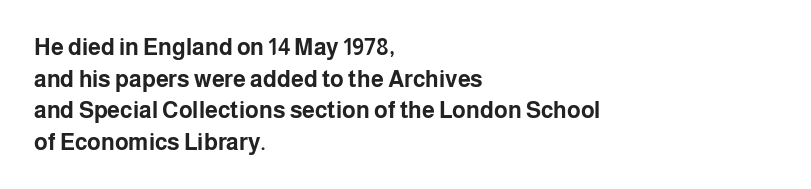
One glance says typical: line gaps are just what's usual. The letters stand upright; this is a roman face. These lines stack with their left ends in a neat column. Bold? Absolutely — the strokes are thick and heavy.
